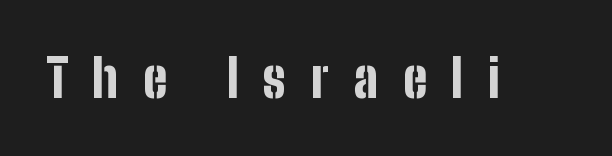
The type family on display is of the sans-serif kind. Think of a printed novel: that variable character pitch is what you see here. Heft: maximum for text — a bold. The space directly below the letters is spotless.
